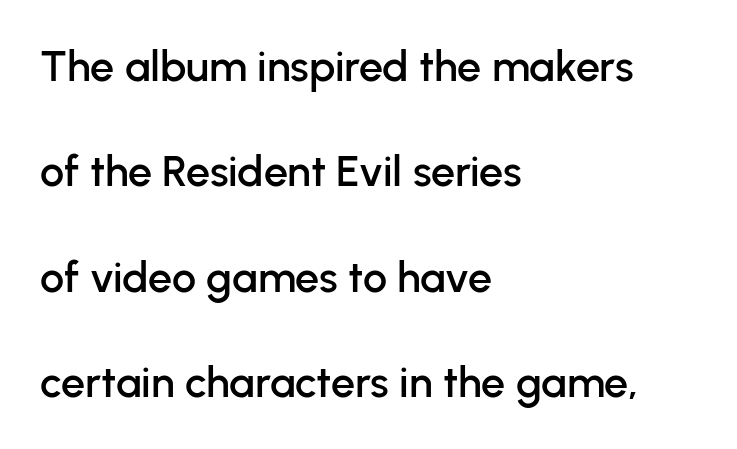
Q: Is the text italic (slanted)? A: No, it is upright.
Q: Is the typeface a serif or a sans-serif typeface? A: Sans-serif.
Q: Is the text underlined? A: No.
Q: How is the paragraph aligned? A: Left-aligned.
Q: Is the spacing between letters normal or unusually wide? A: Normal.
Q: Is the spacing between lines tight, normal or loose? A: Loose.
Q: Width (condensed, normal, or wide)? A: Normal.
Q: Stroke contrast? A: Low.
Q: x-height? A: Medium.
Q: Monospaced? A: No.
